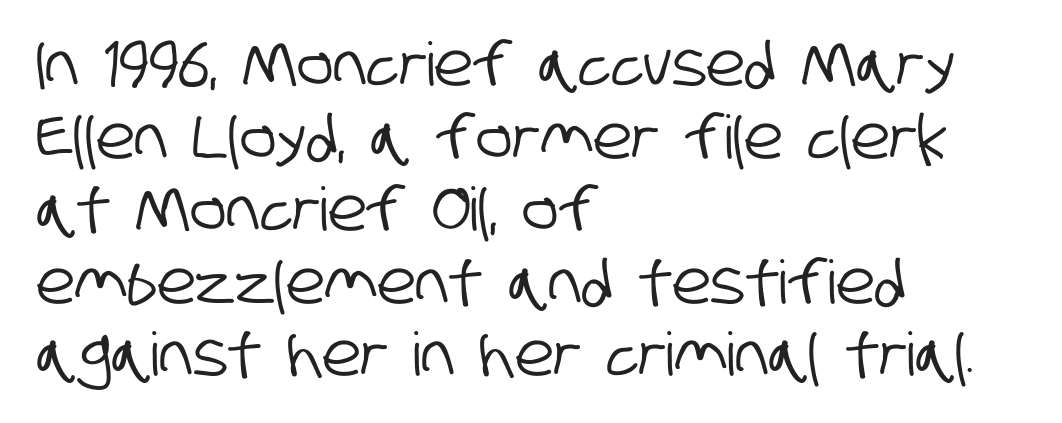
{"serif": "no", "width": "condensed", "stroke_contrast": "low", "x_height": "large", "monospaced": "no", "underline": "no", "align": "left", "line_spacing_ratio": 1.21, "letter_spacing": "normal", "letter_spacing_em": 0.0, "glyph_px": 60}
